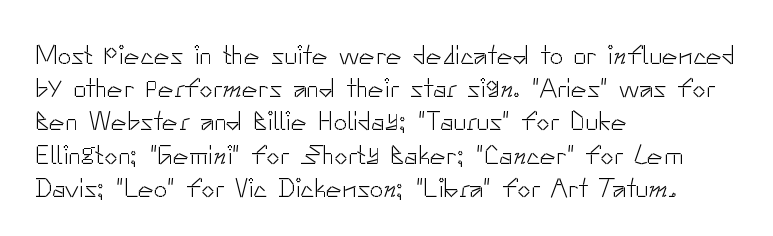
The image shows 27 px text type, upright; set left-aligned, line spacing 1.23x, normal letter spacing, not underlined.
